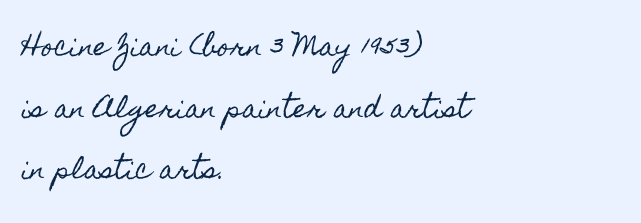
{"underline": "no", "align": "left", "line_spacing": "loose", "line_spacing_ratio": 2.47, "letter_spacing": "normal", "letter_spacing_em": 0.0, "glyph_px": 25}
